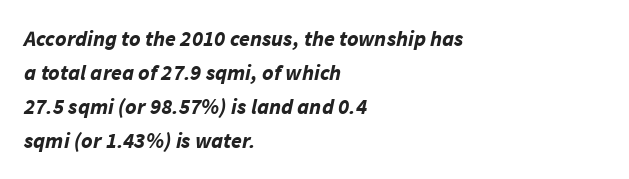
The image shows 22 px bold type, italic (leaning right); set left-aligned, normal line spacing (1.55x), normal letter spacing, not underlined.
